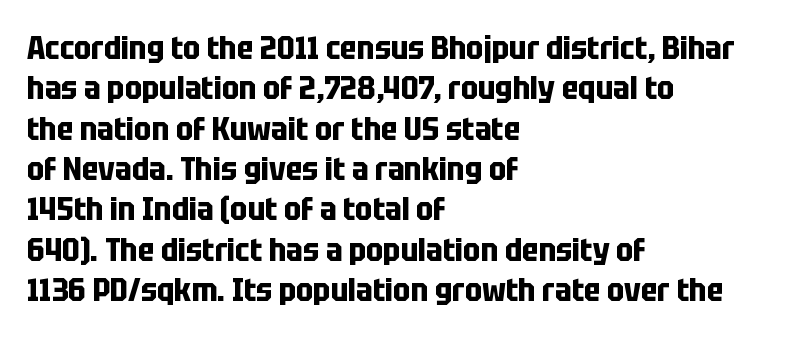
In terms of letterspacing, this is plain default setting. In terms of leading, this rendering sits right in the middle. Varying glyph widths throughout — classic text-font behaviour. A sans-serif font was chosen for this passage.
